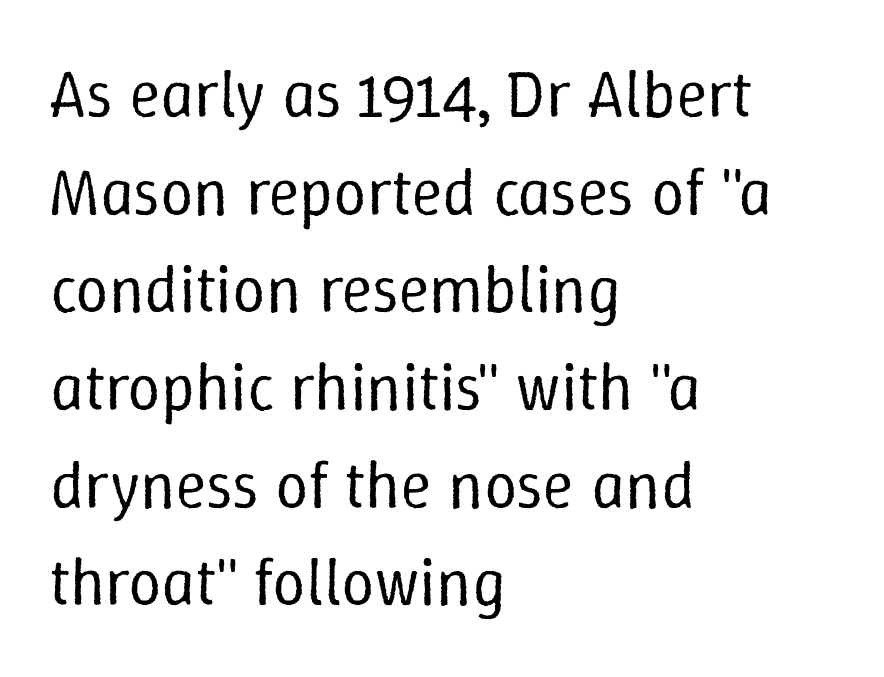
{"italic": "no", "bold": "no", "weight": "regular", "width": "normal", "stroke_contrast": "low", "x_height": "medium", "monospaced": "no", "underline": "no", "align": "left", "line_spacing": "normal", "line_spacing_ratio": 1.48, "letter_spacing": "normal", "letter_spacing_em": 0.0, "glyph_px": 66}
